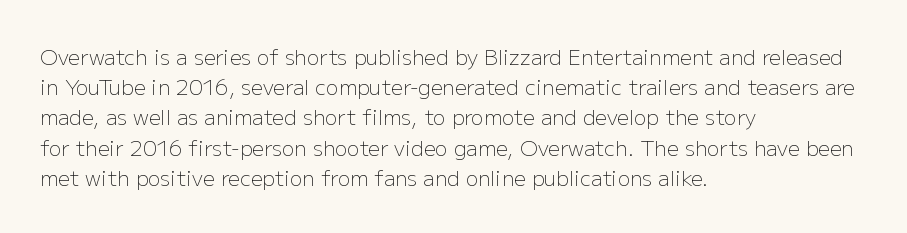
Regarding leading, the lines here are spaced in the standard way. Underline: absent. A classic flush-left, rag-right setting is used for this passage. Every character sits straight up, as roman type does.
